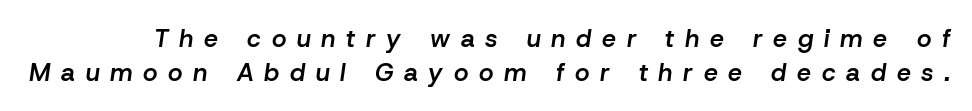
A typesetter would call this leading conventional body-copy spacing. A clean baseline with only descenders dipping below it. Its strokes are somewhat broadened, the hallmark of semibold type. These lines have a slow, spaced-out rhythm from letter to letter. The lettering tilts uniformly, giving the passage an italic look.
